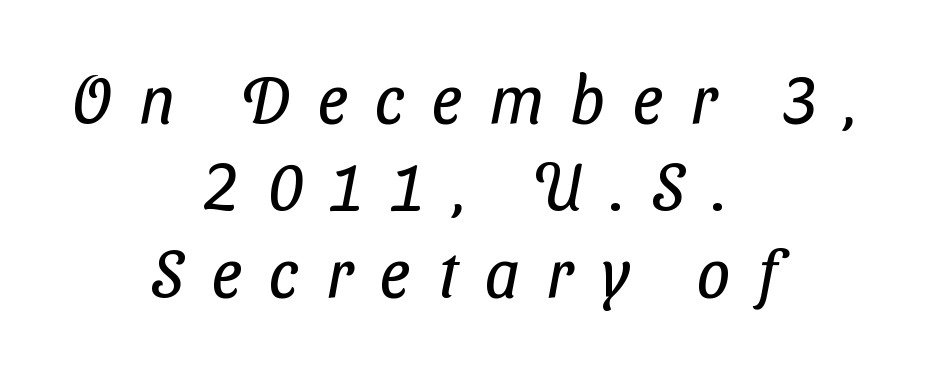
Q: Is the text bold? A: No.
Q: Is the typeface a serif or a sans-serif typeface? A: Sans-serif.
Q: Is the text underlined? A: No.
Q: How is the paragraph aligned? A: Centered.
Q: Is the spacing between letters normal or unusually wide? A: Unusually wide.
Q: Is the spacing between lines tight, normal or loose? A: Normal.
Q: Width (condensed, normal, or wide)? A: Condensed.
Q: Stroke contrast? A: Low.
Q: x-height? A: Medium.
Q: Monospaced? A: No.
